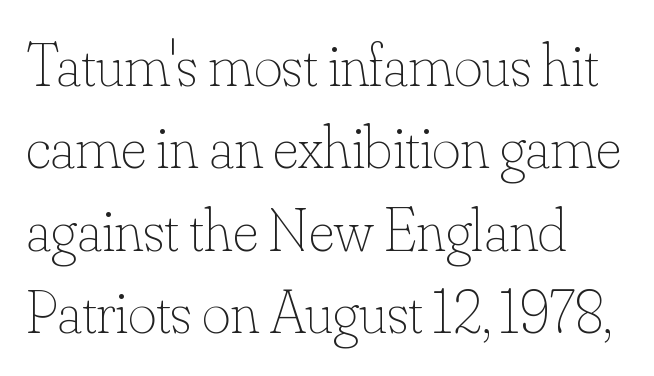
{"italic": "no", "bold": "no", "weight": "thin", "width": "normal", "stroke_contrast": "low", "x_height": "small", "monospaced": "no", "underline": "no", "align": "left", "line_spacing": "normal", "line_spacing_ratio": 1.35, "letter_spacing": "normal", "letter_spacing_em": 0.0, "glyph_px": 61}
